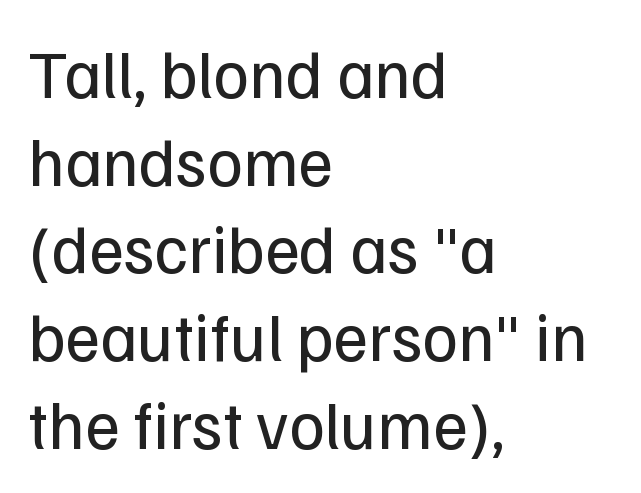
{"serif": "no", "italic": "no", "bold": "no", "weight": "regular", "width": "normal", "stroke_contrast": "low", "x_height": "medium", "monospaced": "no", "underline": "no", "align": "left", "line_spacing": "normal", "line_spacing_ratio": 1.29, "letter_spacing": "normal", "letter_spacing_em": 0.0, "glyph_px": 68}
